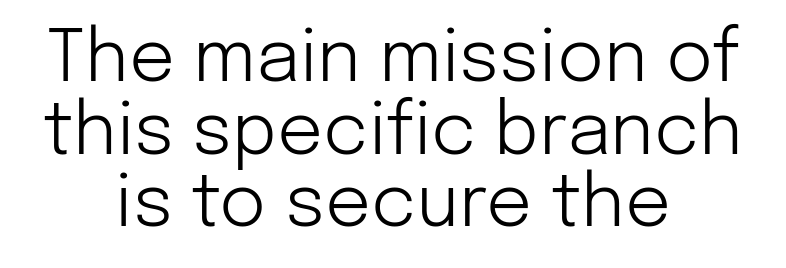
The image shows 72 px light sans-serif type, upright; set centered, tight line spacing (1.01x), normal letter spacing, not underlined; low stroke contrast and a medium x-height.
